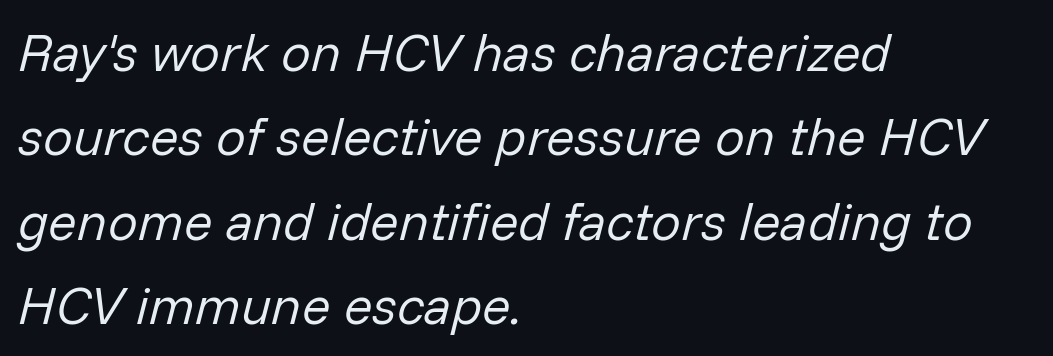
{"italic": "yes", "lean": "right", "slant_degrees": 14, "bold": "no", "weight": "regular", "width": "normal", "stroke_contrast": "low", "x_height": "medium", "monospaced": "no", "underline": "no", "align": "left", "line_spacing": "normal", "line_spacing_ratio": 1.59, "letter_spacing": "normal", "letter_spacing_em": 0.0, "glyph_px": 53}
